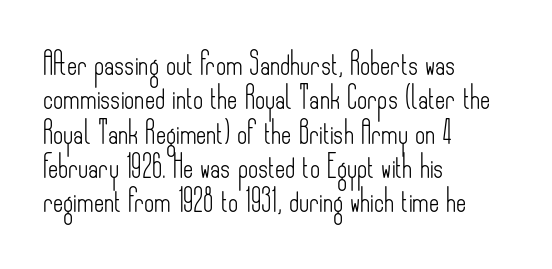
{"italic": "no", "bold": "no", "underline": "no", "align": "left", "line_spacing": "normal", "line_spacing_ratio": 1.56, "letter_spacing": "normal", "letter_spacing_em": 0.0, "glyph_px": 22}
